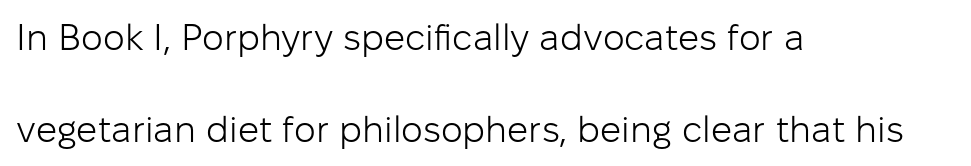
Q: Is the text bold? A: No.
Q: Is the text italic (slanted)? A: No, it is upright.
Q: Is the typeface a serif or a sans-serif typeface? A: Sans-serif.
Q: Is the text underlined? A: No.
Q: How is the paragraph aligned? A: Left-aligned.
Q: Is the spacing between letters normal or unusually wide? A: Normal.
Q: Is the spacing between lines tight, normal or loose? A: Loose.
Q: Width (condensed, normal, or wide)? A: Normal.
Q: Stroke contrast? A: Low.
Q: x-height? A: Medium.
Q: Monospaced? A: No.
